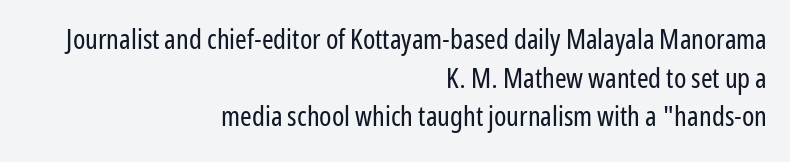
Type style note: lacks serifs. The ragged edge is on the left, which tells us the setting is flush right. What's the leading like? Ordinary, nothing unusual. Is there any slant? The stems are plumb. The face used here is proportionally spaced, like ordinary book or web type. The face used here is rendered with its standard letterfit.
